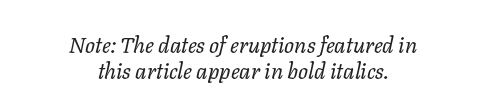
The image shows 22 px text type, italic (leaning right); set centered, line spacing 1.16x, normal letter spacing, not underlined.
